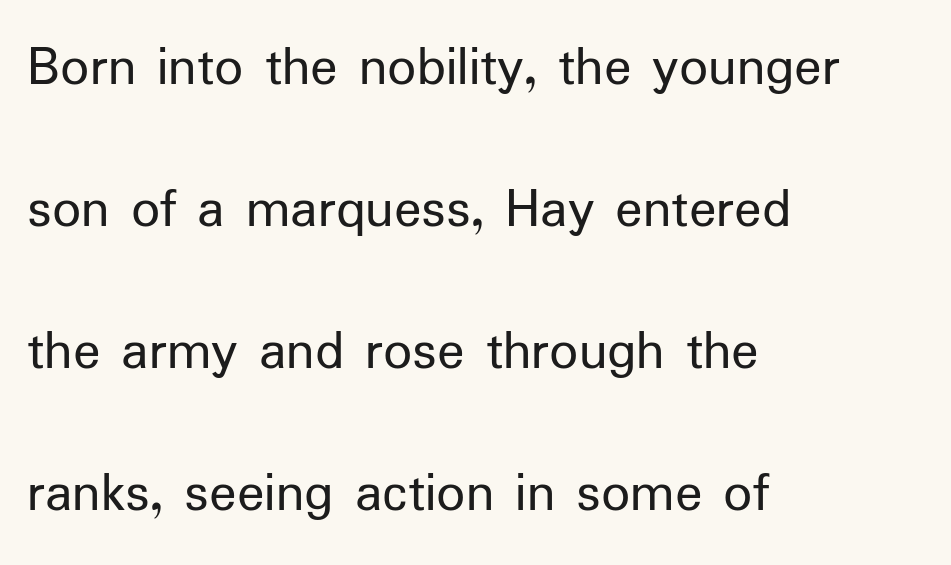
{"serif": "no", "italic": "no", "bold": "no", "weight": "regular", "width": "normal", "stroke_contrast": "low", "x_height": "medium", "monospaced": "no", "underline": "no", "align": "left", "line_spacing": "loose", "line_spacing_ratio": 2.49, "letter_spacing": "normal", "letter_spacing_em": 0.0, "glyph_px": 57}
